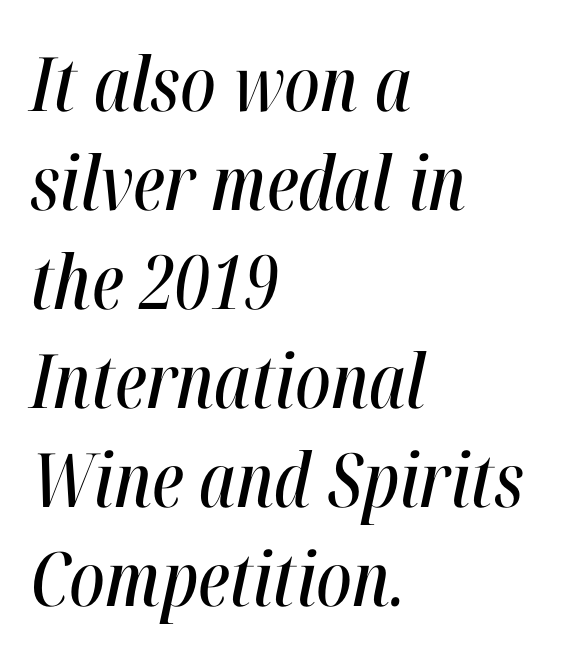
Q: Is the text italic (slanted)? A: Yes, it leans right by about 12 degrees.
Q: Is the text underlined? A: No.
Q: How is the paragraph aligned? A: Left-aligned.
Q: Is the spacing between letters normal or unusually wide? A: Normal.
Q: Is the spacing between lines tight, normal or loose? A: Normal.
Q: Width (condensed, normal, or wide)? A: Condensed.
Q: Stroke contrast? A: High.
Q: x-height? A: Medium.
Q: Monospaced? A: No.
